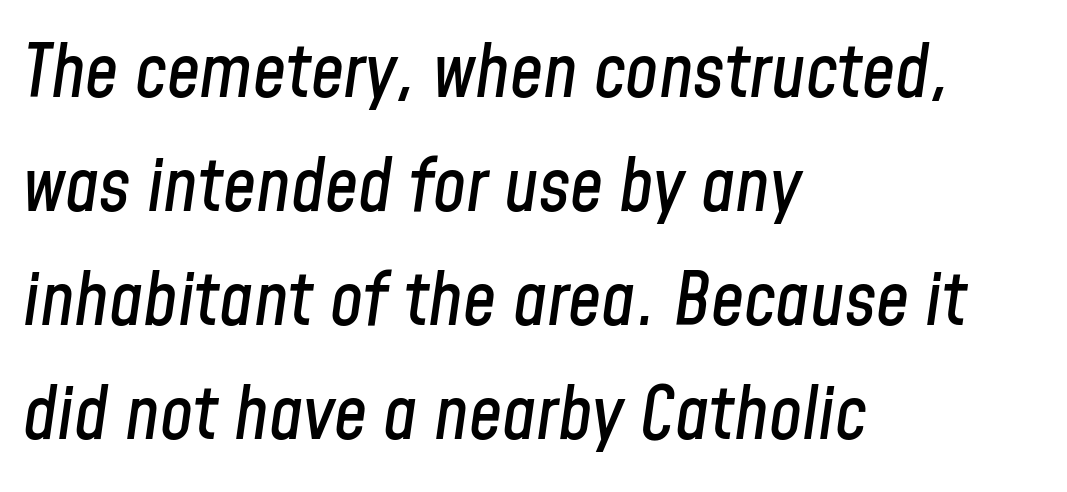
{"italic": "yes", "lean": "right", "slant_degrees": 8, "width": "condensed", "stroke_contrast": "low", "x_height": "medium", "monospaced": "no", "underline": "no", "align": "left", "line_spacing": "normal", "line_spacing_ratio": 1.54, "letter_spacing": "normal", "letter_spacing_em": 0.0, "glyph_px": 74}
